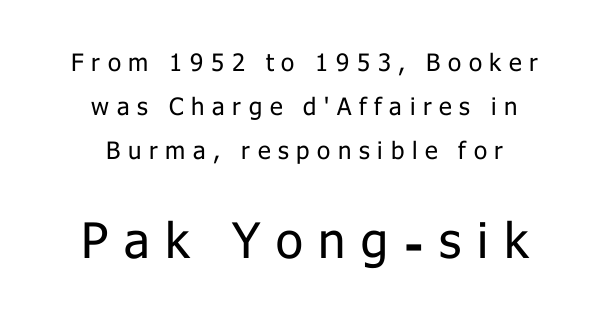
This sample uses an upright cut, with every glyph sitting square on the baseline. Serif or sans? Sans — the stroke terminals are bare. Between one letter and the next there's a generous, obvious gap. Does the bottom block carry the larger type? Yes, it does. Unbolded letterforms with no extra heft.
